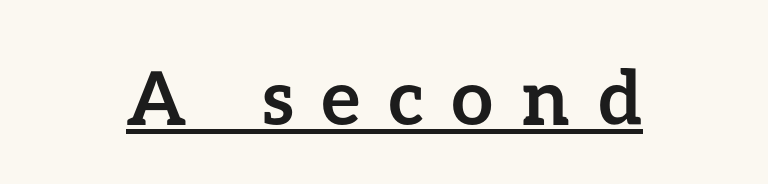
{"italic": "no", "bold": "yes", "weight": "semibold", "width": "normal", "stroke_contrast": "low", "x_height": "medium", "monospaced": "no", "underline": "yes", "letter_spacing": "wide", "letter_spacing_em": 0.39, "glyph_px": 75}
